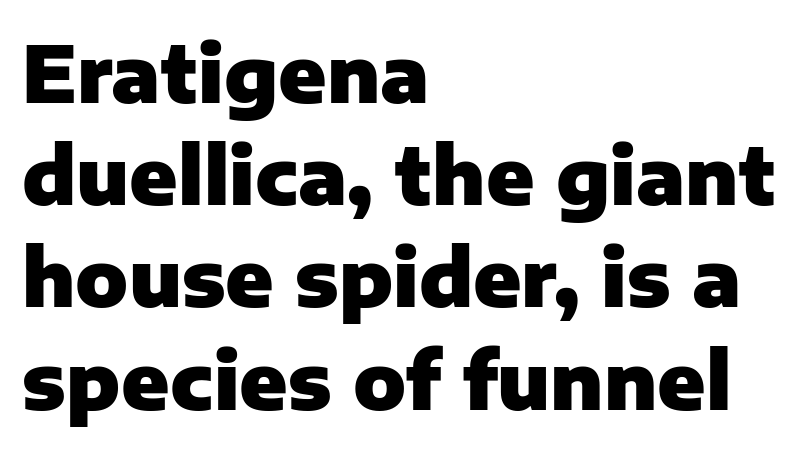
{"serif": "no", "italic": "no", "bold": "yes", "weight": "heavy", "width": "normal", "stroke_contrast": "low", "x_height": "medium", "monospaced": "no", "underline": "no", "align": "left", "line_spacing": "normal", "line_spacing_ratio": 1.31, "letter_spacing": "normal", "letter_spacing_em": 0.0, "glyph_px": 78}
